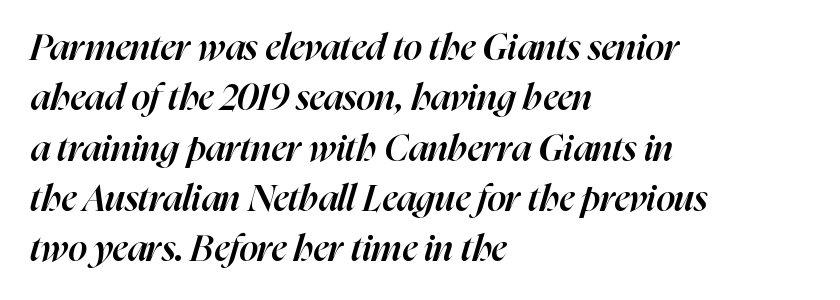
How heavy is the stroke? Medium-heavy — a semibold, shy of bold. The setting favours the left margin, as ordinary paragraphs usually do. Successive baselines arrive at the customary interval. The lettering tilts uniformly, giving the passage an italic look. Beneath every word, the page is bare.
